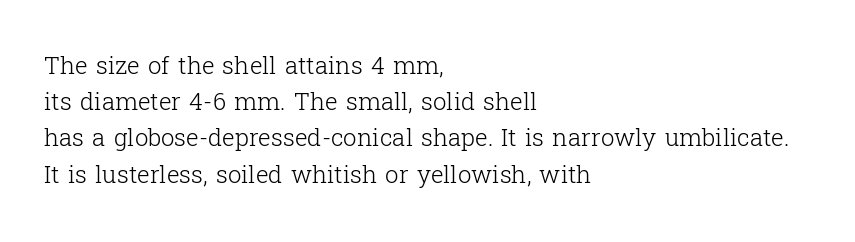
Q: Is the text bold? A: No.
Q: Is the text italic (slanted)? A: No, it is upright.
Q: Is the text underlined? A: No.
Q: How is the paragraph aligned? A: Left-aligned.
Q: Is the spacing between letters normal or unusually wide? A: Normal.
Q: Is the spacing between lines tight, normal or loose? A: Normal.
